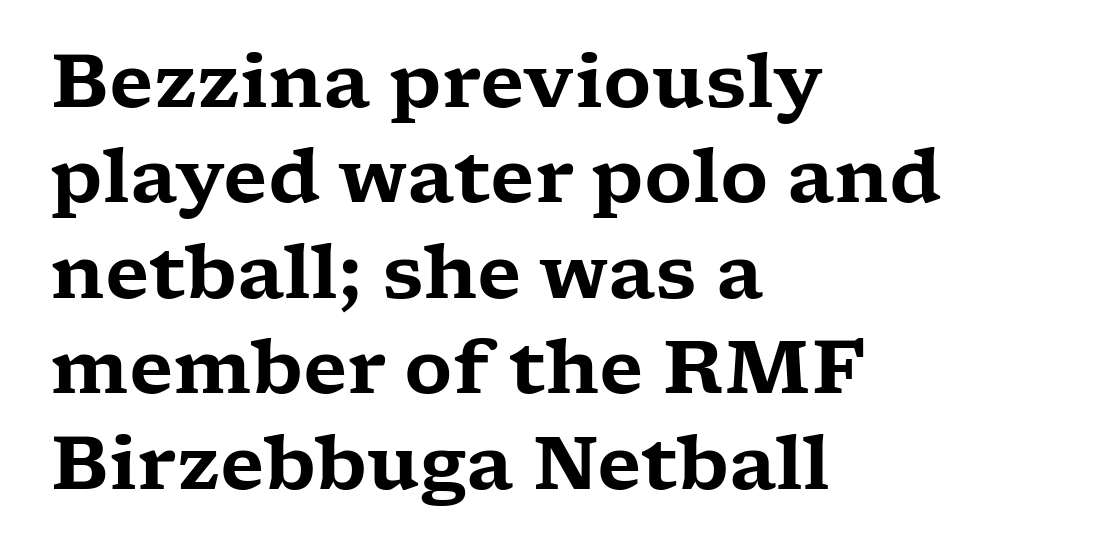
Ascenders rise straight up at ninety degrees. Examine the stroke ends and you'll spot serifs. A typesetter would call this zero additional tracking. Bare-footed words on every line. Summary of vertical rhythm: regular, with standard interline spacing. One-word summary of the alignment: left.
